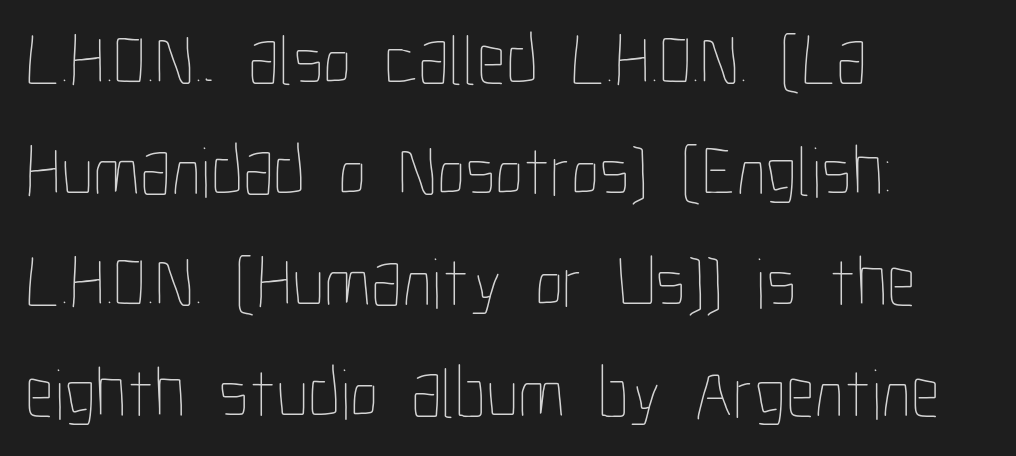
{"italic": "no", "bold": "no", "weight": "thin", "width": "condensed", "stroke_contrast": "low", "x_height": "medium", "monospaced": "no", "underline": "no", "align": "left", "line_spacing": "normal", "line_spacing_ratio": 1.54, "letter_spacing": "normal", "letter_spacing_em": 0.0, "glyph_px": 72}
